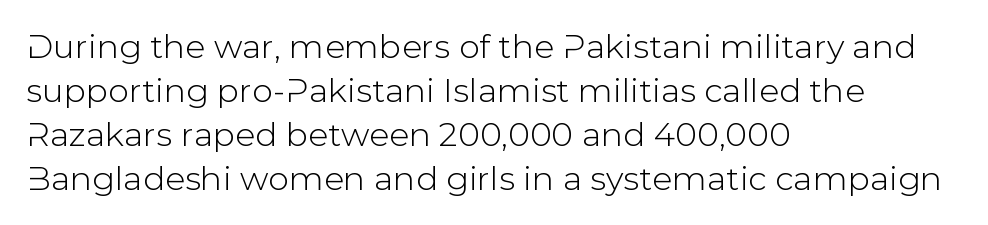
{"serif": "no", "italic": "no", "width": "normal", "stroke_contrast": "low", "x_height": "medium", "monospaced": "no", "underline": "no", "align": "left", "line_spacing": "normal", "line_spacing_ratio": 1.33, "letter_spacing": "normal", "letter_spacing_em": 0.0, "glyph_px": 33}
